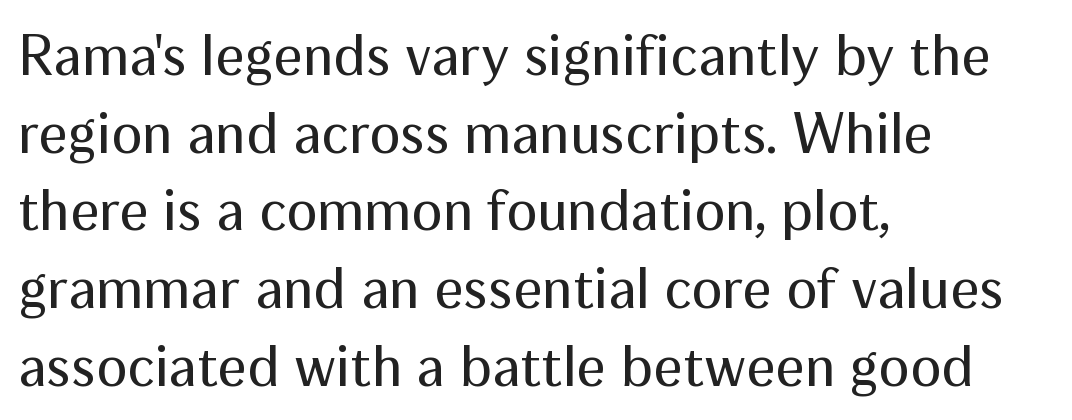
{"serif": "no", "italic": "no", "bold": "no", "weight": "regular", "width": "normal", "stroke_contrast": "medium", "x_height": "medium", "monospaced": "no", "underline": "no", "align": "left", "line_spacing": "normal", "line_spacing_ratio": 1.34, "letter_spacing": "normal", "letter_spacing_em": 0.0, "glyph_px": 58}
